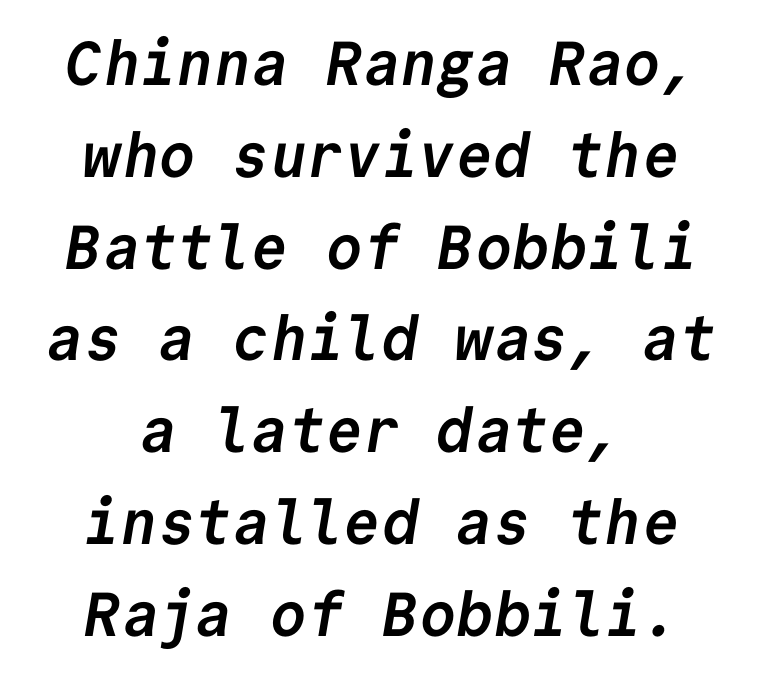
{"serif": "no", "bold": "yes", "weight": "semibold", "width": "normal", "stroke_contrast": "low", "x_height": "medium", "monospaced": "yes", "underline": "no", "align": "center", "line_spacing": "normal", "line_spacing_ratio": 1.48, "letter_spacing": "normal", "letter_spacing_em": 0.0, "glyph_px": 62}
